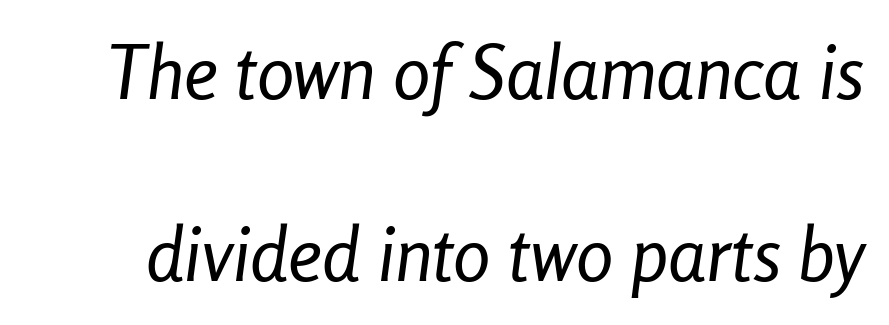
The image shows 75 px regular-weight, condensed type, italic (leaning right); set loose line spacing (2.43x), normal letter spacing, not underlined; low stroke contrast and a medium x-height.
